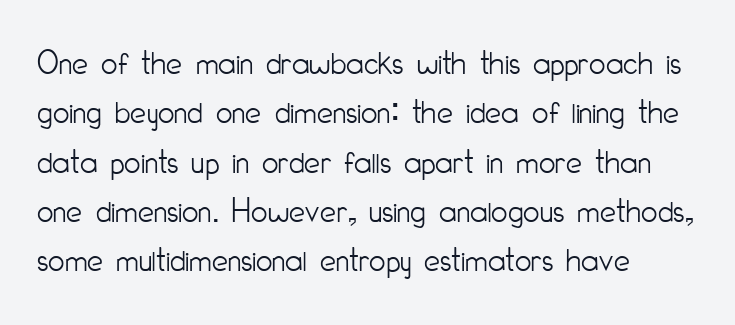
Quick note: not italic, upright. Compared with typical body copy, the letter spacing here is the same. The face used here is proportionally spaced, like ordinary book or web type. Look at the bottom of the vertical strokes: they stop flat, with no serifs. The area under the type is left untouched.
